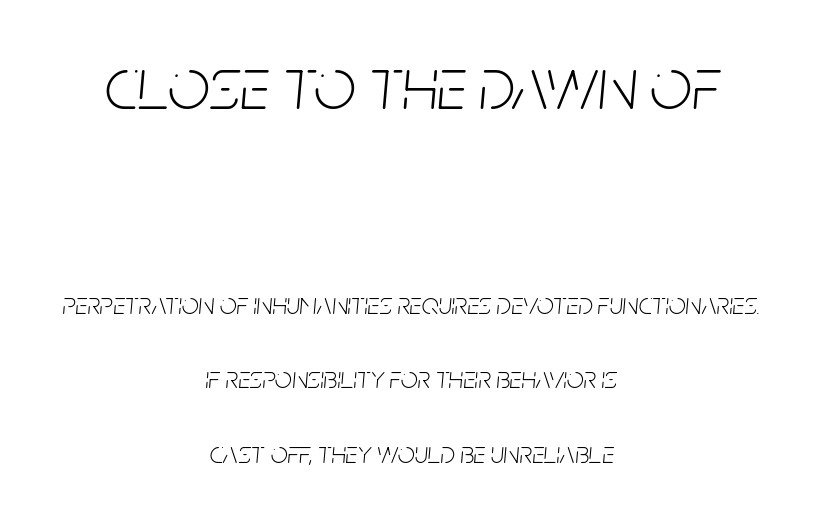
Weight: not bold — regular or lighter. How are the letters spaced? Ordinarily, with no added tracking. The passage shown is typed in a proportional face where columns would drift. The rendering uses a large line-height, opening up the rows. Every row of glyphs is offset so its center matches the block's center.
